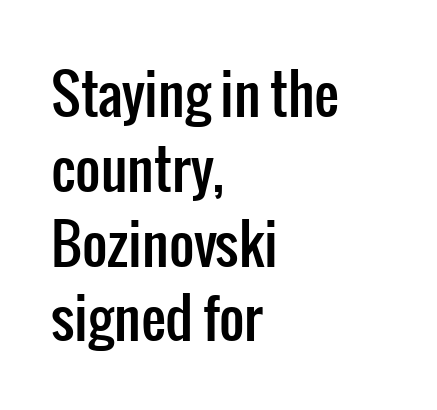
The image shows 55 px condensed sans-serif type, upright; set left-aligned, normal line spacing (1.36x), normal letter spacing, not underlined; low stroke contrast and a medium x-height.
